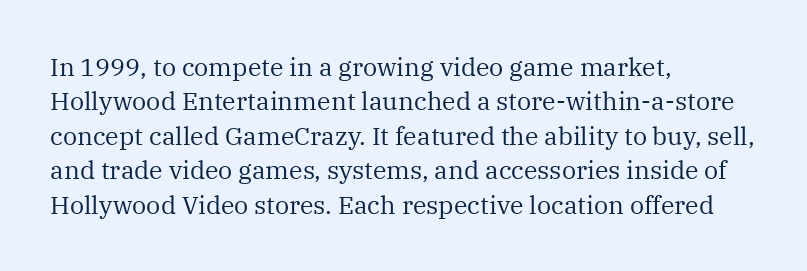
Q: Is the text bold? A: No.
Q: Is the text italic (slanted)? A: No, it is upright.
Q: Is the text underlined? A: No.
Q: How is the paragraph aligned? A: Left-aligned.
Q: Is the spacing between letters normal or unusually wide? A: Normal.
Q: Is the spacing between lines tight, normal or loose? A: Normal.
